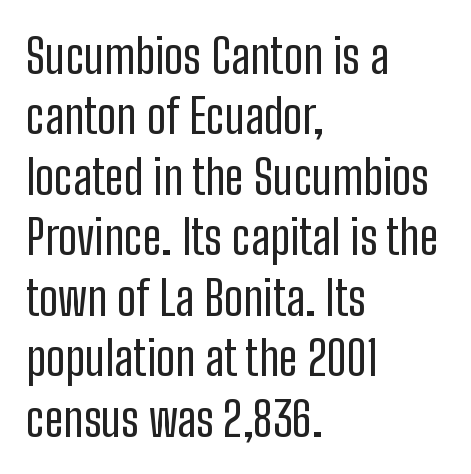
The image shows 48 px regular-weight, condensed sans-serif type, upright; set left-aligned, normal line spacing (1.26x), normal letter spacing, not underlined; low stroke contrast and a medium x-height.
